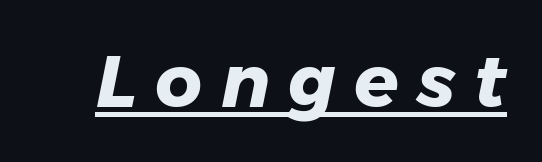
Q: Is the text bold? A: Yes.
Q: Is the text italic (slanted)? A: Yes, it leans right by about 11 degrees.
Q: Is the text underlined? A: Yes.
Q: Is the spacing between letters normal or unusually wide? A: Unusually wide.
Q: Width (condensed, normal, or wide)? A: Normal.
Q: Stroke contrast? A: Low.
Q: x-height? A: Medium.
Q: Monospaced? A: No.
